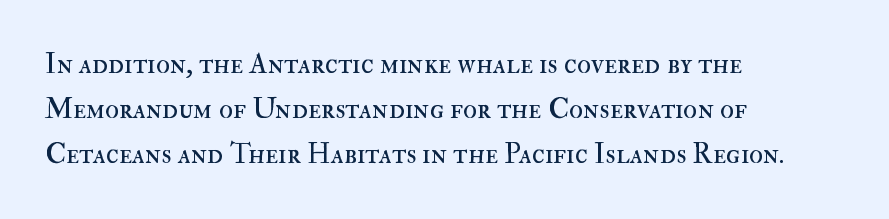
Q: Is the text bold? A: No.
Q: Is the text italic (slanted)? A: No, it is upright.
Q: Is the text underlined? A: No.
Q: How is the paragraph aligned? A: Left-aligned.
Q: Is the spacing between letters normal or unusually wide? A: Normal.
Q: Is the spacing between lines tight, normal or loose? A: Normal.
Q: Width (condensed, normal, or wide)? A: Normal.
Q: Stroke contrast? A: High.
Q: x-height? A: Small.
Q: Monospaced? A: No.
